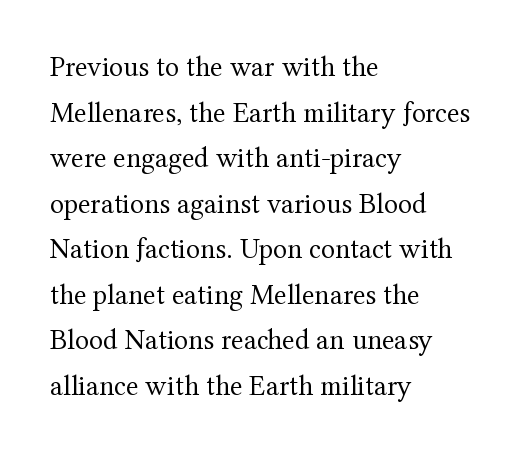
The image shows 29 px regular-weight serif type, upright; set left-aligned, normal line spacing (1.57x), normal letter spacing, not underlined; medium stroke contrast and a medium x-height.
